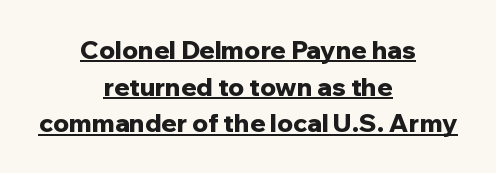
Strokes here are thick enough to call this a true bold. The gaps between neighbouring characters are ordinary and unremarkable. The words here are underlined. A normal amount of white space separates one row of letters from the next. Posture: straight, roman, zero tilt. These lines stack symmetrically, like a column narrowing and widening about its center.
